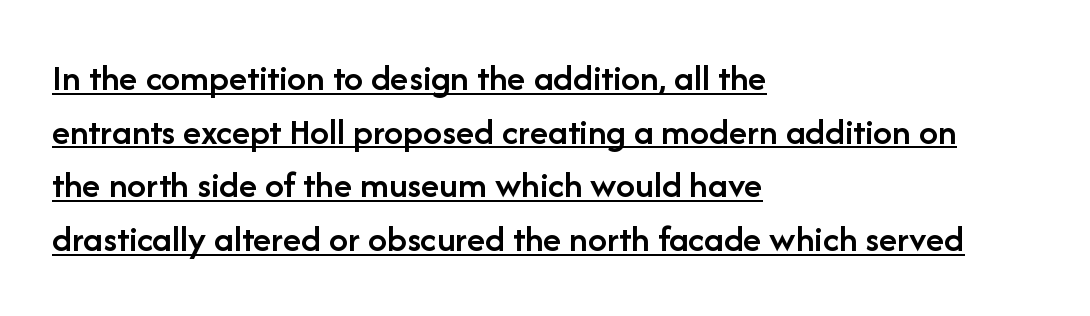
Students, observe the line beneath the letters — that is underlining. The gaps between neighbouring characters are ordinary and unremarkable. Are there feet on the stems? There aren't — it's a sans. Line spacing here is normal. This rendering uses left alignment, leaving the right contour irregular.
